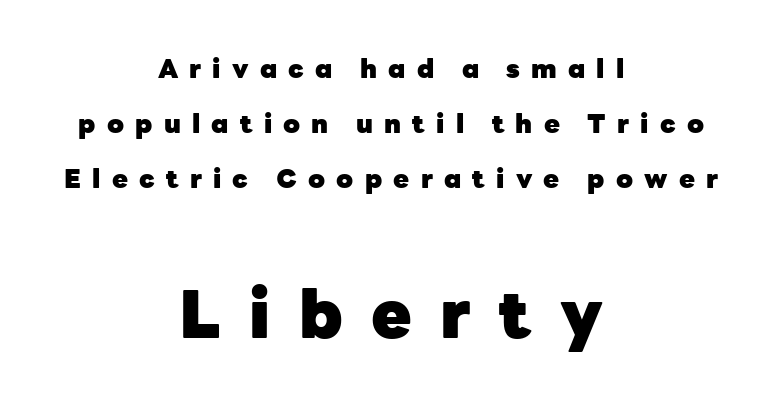
Each letter keeps its own natural width here, so spacing adapts to shape. Notice how the stems are strictly vertical — no italics here. Nope, no serifs anywhere on these letters. Words appear elongated and porous because spacing is wide. The typesetting leans heavy: a genuine bold. The strip under each line holds only bare page.
